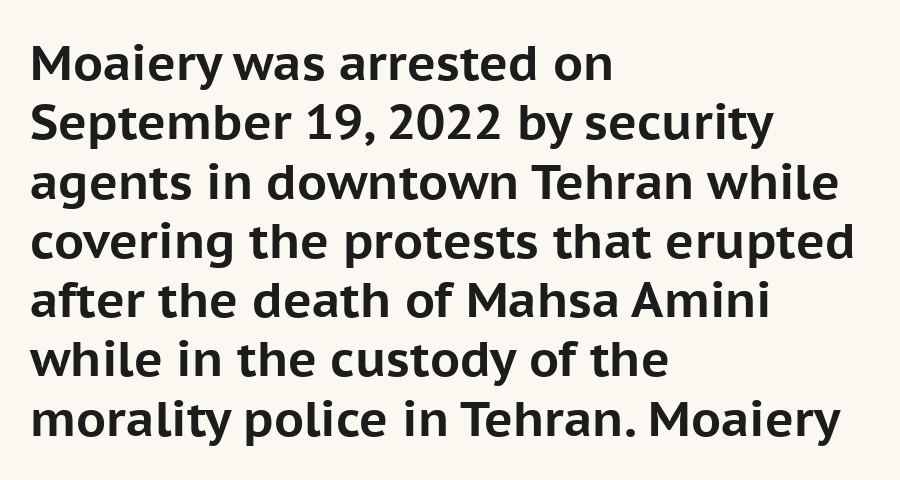
Q: Is the text bold? A: Yes.
Q: Is the text italic (slanted)? A: No, it is upright.
Q: Is the typeface a serif or a sans-serif typeface? A: Sans-serif.
Q: Is the text underlined? A: No.
Q: How is the paragraph aligned? A: Left-aligned.
Q: Is the spacing between letters normal or unusually wide? A: Normal.
Q: Width (condensed, normal, or wide)? A: Normal.
Q: Stroke contrast? A: Low.
Q: x-height? A: Medium.
Q: Monospaced? A: No.
